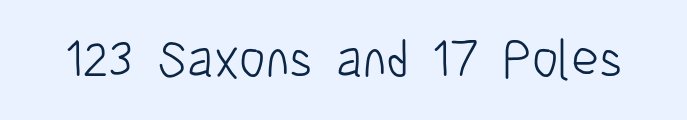
Q: Is the text bold? A: No.
Q: Is the text italic (slanted)? A: No, it is upright.
Q: Is the typeface a serif or a sans-serif typeface? A: Sans-serif.
Q: Is the text underlined? A: No.
Q: Is the spacing between letters normal or unusually wide? A: Normal.
Q: Width (condensed, normal, or wide)? A: Condensed.
Q: Stroke contrast? A: Low.
Q: x-height? A: Medium.
Q: Monospaced? A: No.
